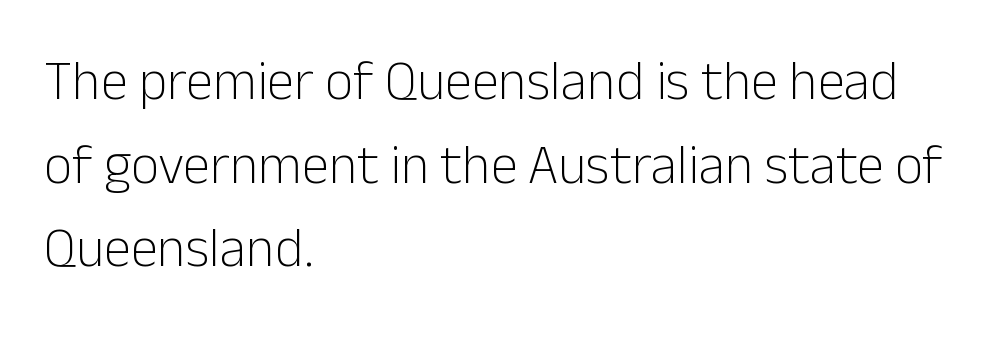
The image shows 55 px light sans-serif type, upright; set left-aligned, normal line spacing (1.52x), normal letter spacing, not underlined; low stroke contrast and a medium x-height.
